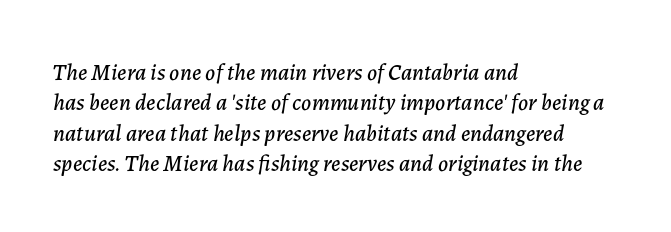
{"italic": "yes", "lean": "right", "slant_degrees": 7, "underline": "no", "align": "left", "line_spacing": "normal", "line_spacing_ratio": 1.32, "letter_spacing": "normal", "letter_spacing_em": 0.0, "glyph_px": 23}
